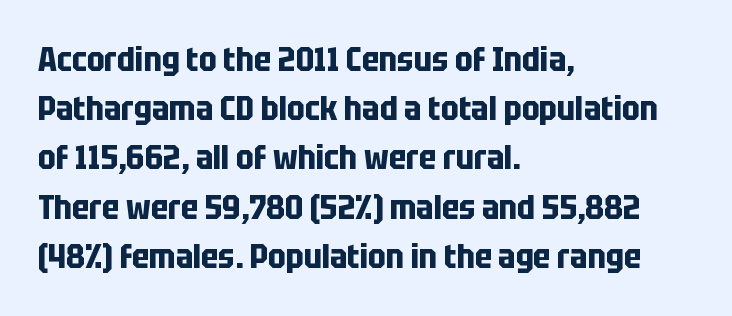
{"serif": "no", "italic": "no", "bold": "yes", "weight": "bold", "width": "condensed", "stroke_contrast": "low", "x_height": "large", "monospaced": "no", "underline": "no", "align": "left", "line_spacing": "normal", "line_spacing_ratio": 1.49, "letter_spacing": "normal", "letter_spacing_em": 0.0, "glyph_px": 33}
